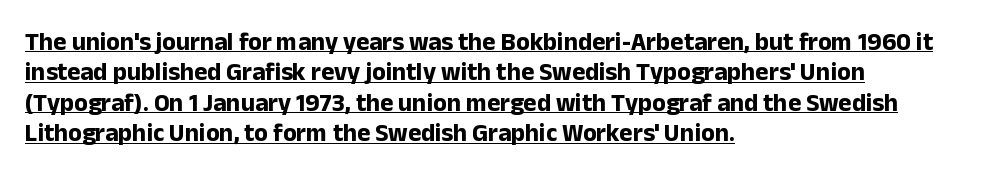
Q: Is the text bold? A: Yes.
Q: Is the text italic (slanted)? A: No, it is upright.
Q: Is the text underlined? A: Yes.
Q: How is the paragraph aligned? A: Left-aligned.
Q: Is the spacing between letters normal or unusually wide? A: Normal.
